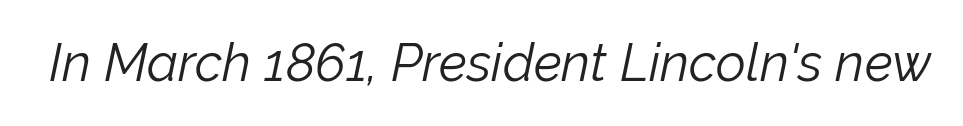
The image shows 52 px light type, italic (leaning right); set normal letter spacing, not underlined; low stroke contrast and a medium x-height.
